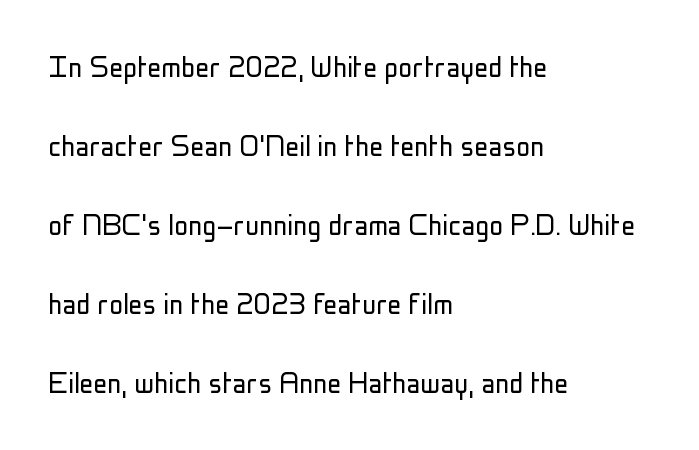
Q: Is the text bold? A: No.
Q: Is the text italic (slanted)? A: No, it is upright.
Q: Is the typeface a serif or a sans-serif typeface? A: Sans-serif.
Q: Is the text underlined? A: No.
Q: How is the paragraph aligned? A: Left-aligned.
Q: Is the spacing between letters normal or unusually wide? A: Normal.
Q: Is the spacing between lines tight, normal or loose? A: Loose.
Q: Width (condensed, normal, or wide)? A: Condensed.
Q: Stroke contrast? A: Low.
Q: x-height? A: Medium.
Q: Monospaced? A: No.
